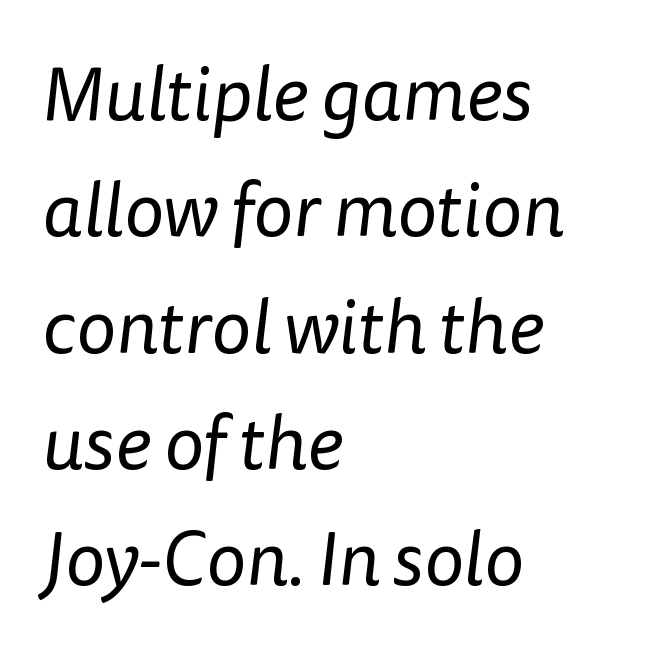
{"serif": "no", "bold": "no", "weight": "regular", "width": "normal", "stroke_contrast": "low", "x_height": "medium", "monospaced": "no", "underline": "no", "align": "left", "line_spacing": "normal", "line_spacing_ratio": 1.53, "letter_spacing": "normal", "letter_spacing_em": 0.0, "glyph_px": 76}
